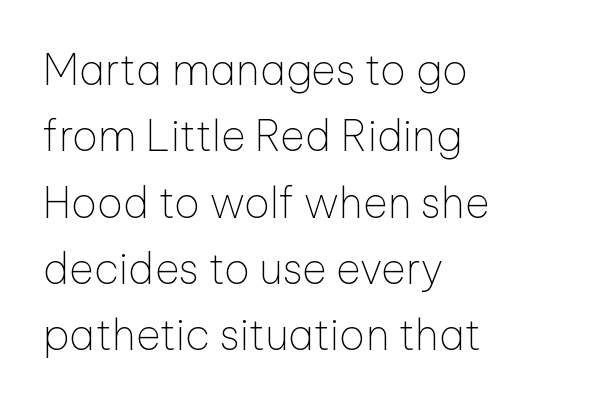
The image shows 42 px thin sans-serif type, upright; set left-aligned, normal line spacing (1.58x), normal letter spacing, not underlined; low stroke contrast and a medium x-height.
